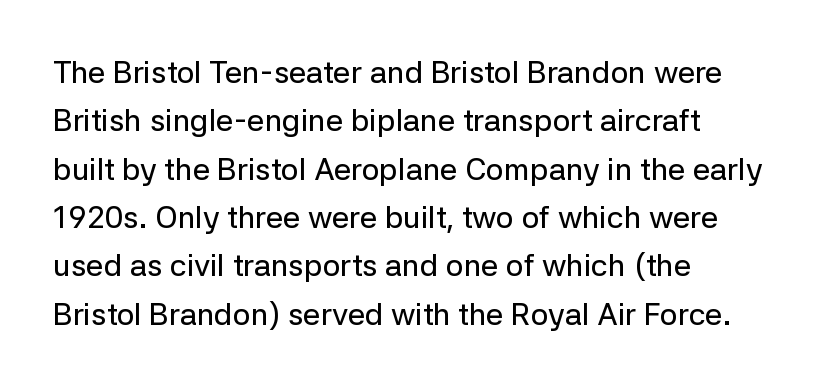
The image shows 31 px sans-serif type, upright; set left-aligned, normal line spacing (1.56x), normal letter spacing, not underlined; low stroke contrast and a medium x-height.
